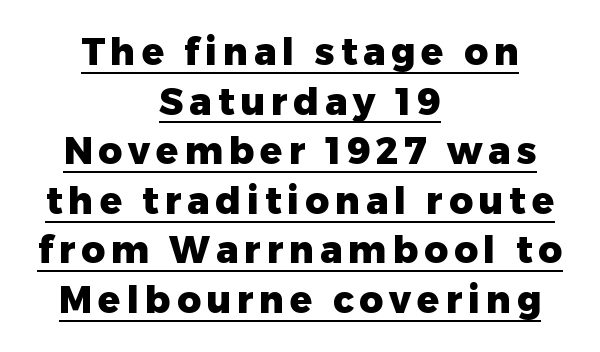
Q: Is the text bold? A: Yes.
Q: Is the text italic (slanted)? A: No, it is upright.
Q: Is the typeface a serif or a sans-serif typeface? A: Sans-serif.
Q: Is the text underlined? A: Yes.
Q: How is the paragraph aligned? A: Centered.
Q: Is the spacing between lines tight, normal or loose? A: Normal.
Q: Width (condensed, normal, or wide)? A: Normal.
Q: Stroke contrast? A: Low.
Q: x-height? A: Medium.
Q: Monospaced? A: No.
